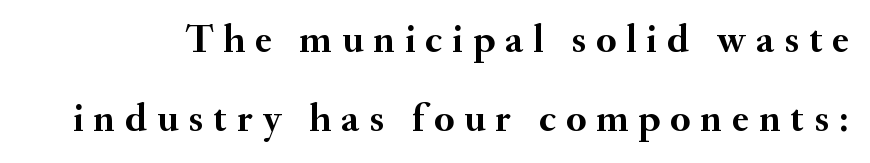
{"serif": "yes", "italic": "no", "bold": "yes", "weight": "semibold", "width": "normal", "stroke_contrast": "medium", "x_height": "small", "monospaced": "no", "underline": "no", "line_spacing": "loose", "line_spacing_ratio": 1.98, "letter_spacing": "wide", "letter_spacing_em": 0.25, "glyph_px": 40}
